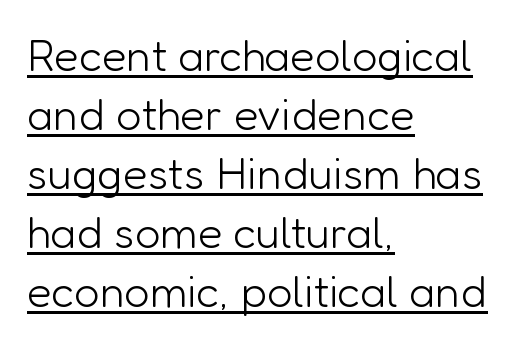
{"serif": "no", "italic": "no", "bold": "no", "weight": "light", "width": "normal", "stroke_contrast": "low", "x_height": "medium", "monospaced": "no", "underline": "yes", "align": "left", "line_spacing": "normal", "line_spacing_ratio": 1.31, "letter_spacing": "normal", "letter_spacing_em": 0.0, "glyph_px": 45}
